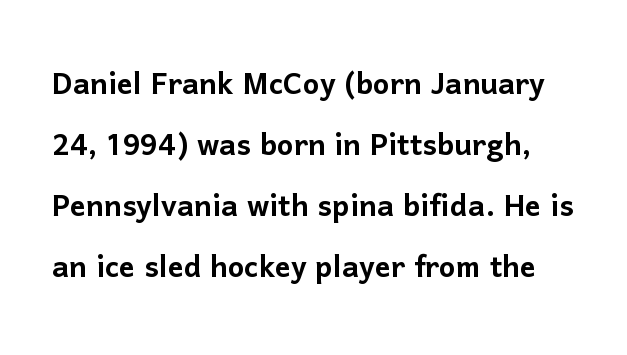
Q: Is the text italic (slanted)? A: No, it is upright.
Q: Is the typeface a serif or a sans-serif typeface? A: Sans-serif.
Q: Is the text underlined? A: No.
Q: Is the spacing between letters normal or unusually wide? A: Normal.
Q: Is the spacing between lines tight, normal or loose? A: Normal.
Q: Width (condensed, normal, or wide)? A: Normal.
Q: Stroke contrast? A: Low.
Q: x-height? A: Medium.
Q: Monospaced? A: No.
